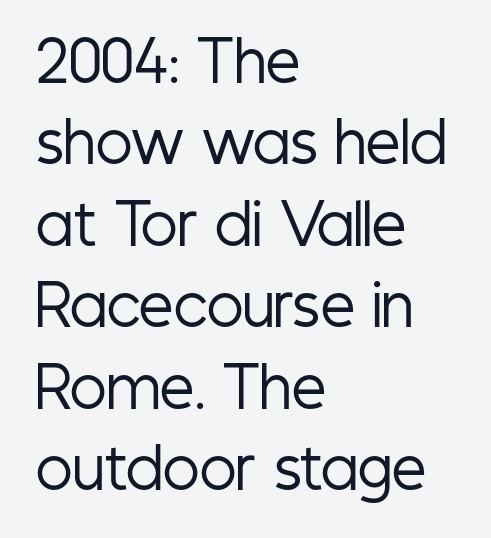
{"serif": "no", "italic": "no", "bold": "no", "weight": "regular", "width": "condensed", "stroke_contrast": "low", "x_height": "medium", "monospaced": "no", "underline": "no", "align": "left", "line_spacing": "normal", "line_spacing_ratio": 1.48, "letter_spacing": "normal", "letter_spacing_em": 0.0, "glyph_px": 55}
